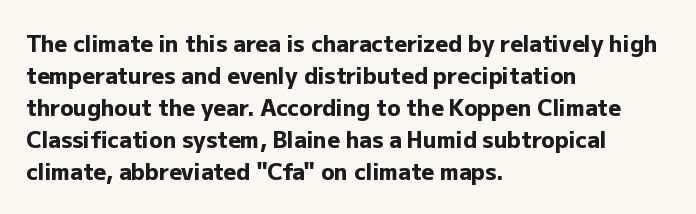
These lines were composed using upright roman letters. Bare-footed words on every line. The vertical gap from one line to the next is medium. Leftover space on each line is placed entirely after the last word. The line texture is even and compact thanks to regular tracking.
